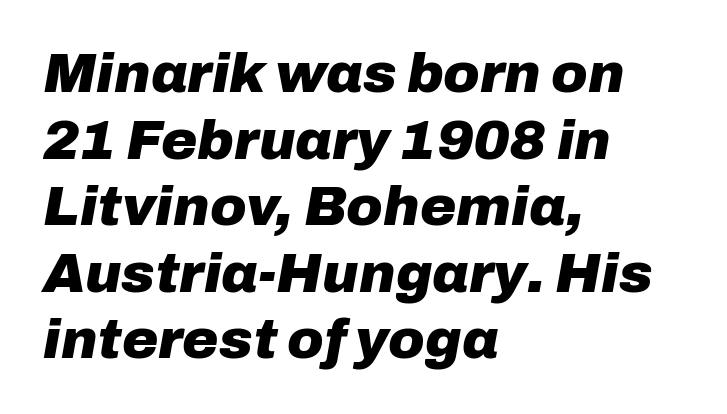
The image shows 55 px heavy type, italic (leaning right); set left-aligned, line spacing 1.21x, normal letter spacing, not underlined; low stroke contrast and a medium x-height.
